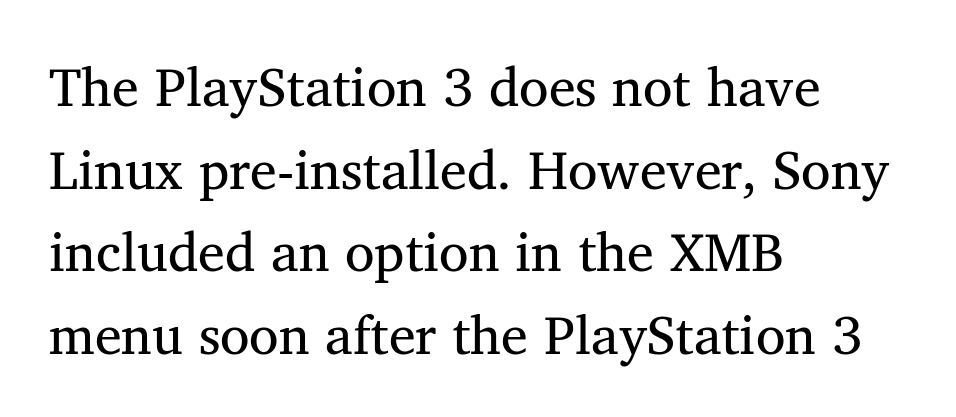
{"serif": "yes", "width": "normal", "stroke_contrast": "medium", "x_height": "medium", "monospaced": "no", "underline": "no", "align": "left", "line_spacing": "normal", "line_spacing_ratio": 1.53, "letter_spacing": "normal", "letter_spacing_em": 0.0, "glyph_px": 54}
